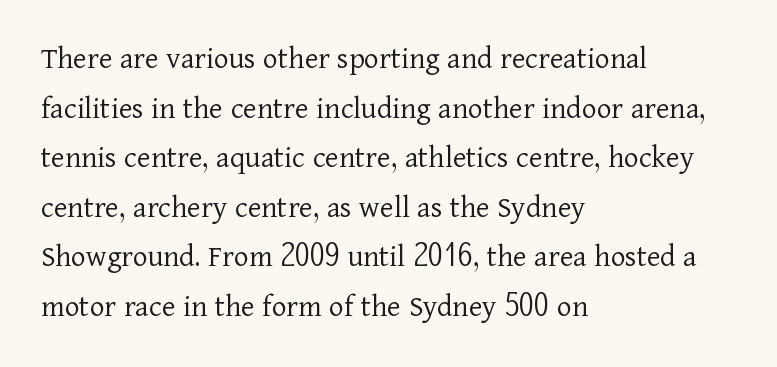
Q: Is the text bold? A: No.
Q: Is the text italic (slanted)? A: No, it is upright.
Q: Is the typeface a serif or a sans-serif typeface? A: Serif.
Q: Is the text underlined? A: No.
Q: How is the paragraph aligned? A: Left-aligned.
Q: Is the spacing between letters normal or unusually wide? A: Normal.
Q: Is the spacing between lines tight, normal or loose? A: Normal.
Q: Width (condensed, normal, or wide)? A: Normal.
Q: Stroke contrast? A: Low.
Q: x-height? A: Medium.
Q: Monospaced? A: No.
